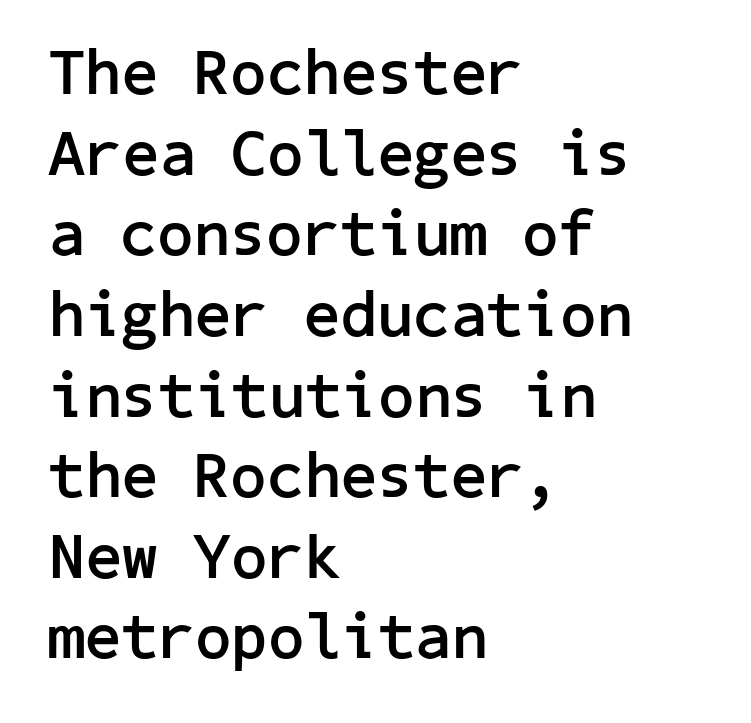
The image shows 64 px semibold sans-serif type, upright; set left-aligned, normal line spacing (1.26x), normal letter spacing, not underlined; low stroke contrast and a medium x-height.
